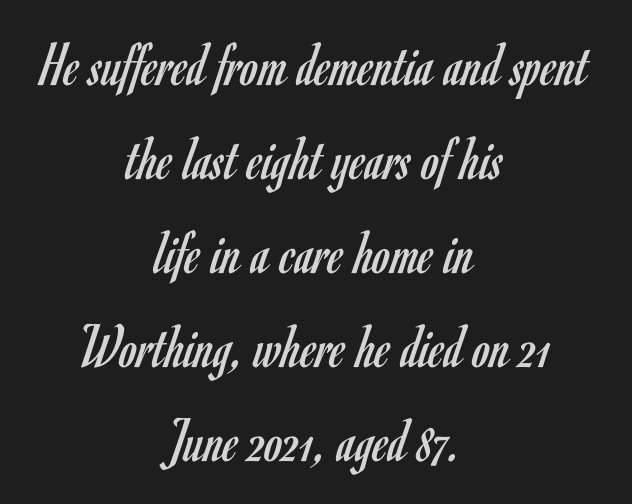
Q: Is the text bold? A: No.
Q: Is the text italic (slanted)? A: Yes.
Q: Is the typeface a serif or a sans-serif typeface? A: Sans-serif.
Q: Is the text underlined? A: No.
Q: How is the paragraph aligned? A: Centered.
Q: Is the spacing between letters normal or unusually wide? A: Normal.
Q: Is the spacing between lines tight, normal or loose? A: Normal.
Q: Width (condensed, normal, or wide)? A: Condensed.
Q: Stroke contrast? A: Low.
Q: x-height? A: Small.
Q: Monospaced? A: No.
